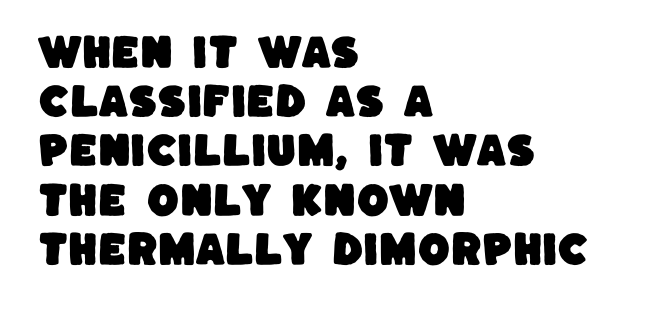
The image shows 37 px sans-serif type; set left-aligned, normal line spacing (1.33x), normal letter spacing, not underlined; low stroke contrast and a large x-height.
